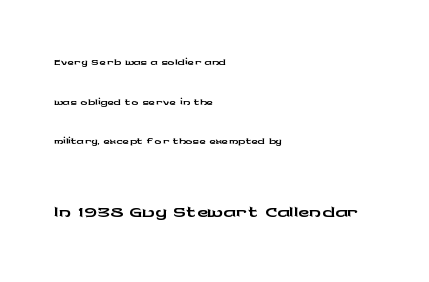
Each letter's strokes conclude bluntly, with no projecting serifs. The lines in this sample share a left origin and differ only in where they stop. Style check: upright. Lines of text with bare space underneath. Each letter keeps its own natural width here, so spacing adapts to shape.
